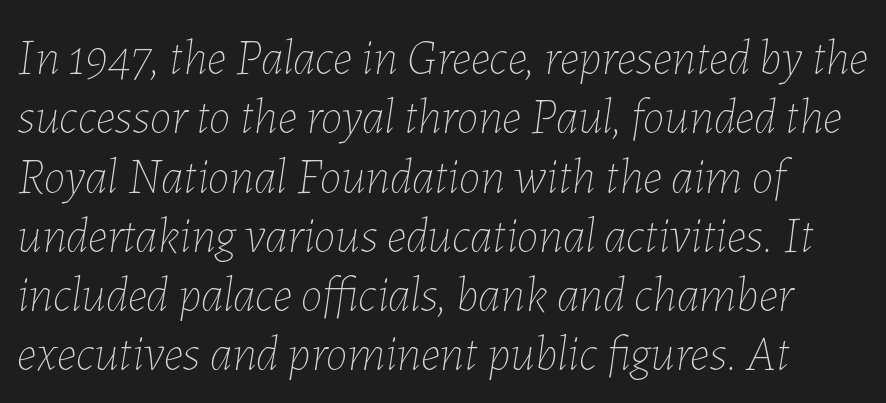
Stroke mass is kept to a normal reading level or below. Lines of text with bare space underneath. The passage shown is typed in a proportional face where columns would drift. This rendering leaves character spacing at its baseline value. Slanted lettering throughout.
